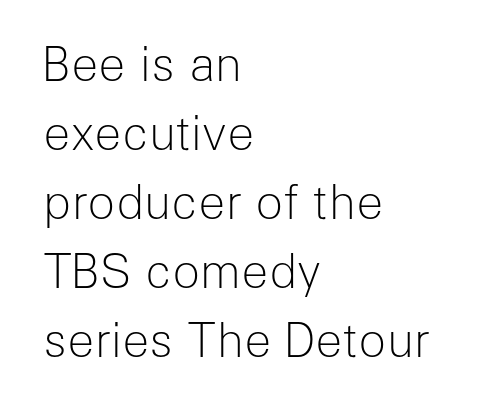
Q: Is the text bold? A: No.
Q: Is the text italic (slanted)? A: No, it is upright.
Q: Is the typeface a serif or a sans-serif typeface? A: Sans-serif.
Q: Is the text underlined? A: No.
Q: How is the paragraph aligned? A: Left-aligned.
Q: Is the spacing between letters normal or unusually wide? A: Normal.
Q: Is the spacing between lines tight, normal or loose? A: Normal.
Q: Width (condensed, normal, or wide)? A: Normal.
Q: Stroke contrast? A: Low.
Q: x-height? A: Medium.
Q: Monospaced? A: No.
